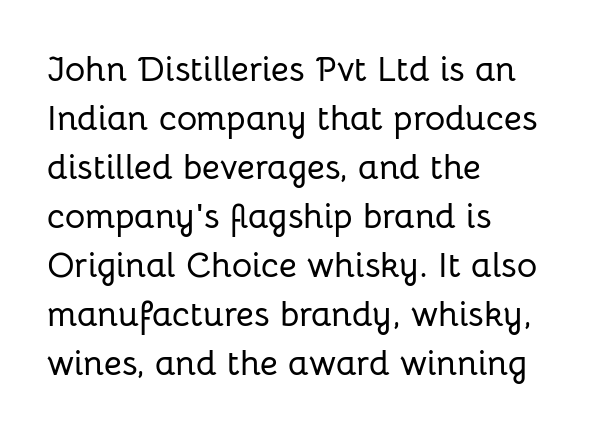
Q: Is the text italic (slanted)? A: No, it is upright.
Q: Is the typeface a serif or a sans-serif typeface? A: Sans-serif.
Q: Is the text underlined? A: No.
Q: How is the paragraph aligned? A: Left-aligned.
Q: Is the spacing between letters normal or unusually wide? A: Normal.
Q: Is the spacing between lines tight, normal or loose? A: Normal.
Q: Width (condensed, normal, or wide)? A: Normal.
Q: Stroke contrast? A: Low.
Q: x-height? A: Medium.
Q: Monospaced? A: No.
